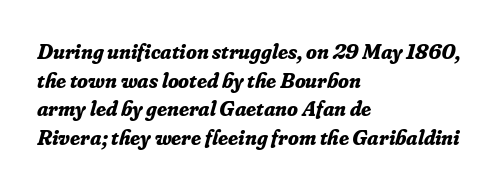
{"italic": "yes", "lean": "right", "slant_degrees": 16, "bold": "yes", "underline": "no", "align": "left", "line_spacing": "normal", "line_spacing_ratio": 1.3, "letter_spacing": "normal", "letter_spacing_em": 0.0, "glyph_px": 22}
